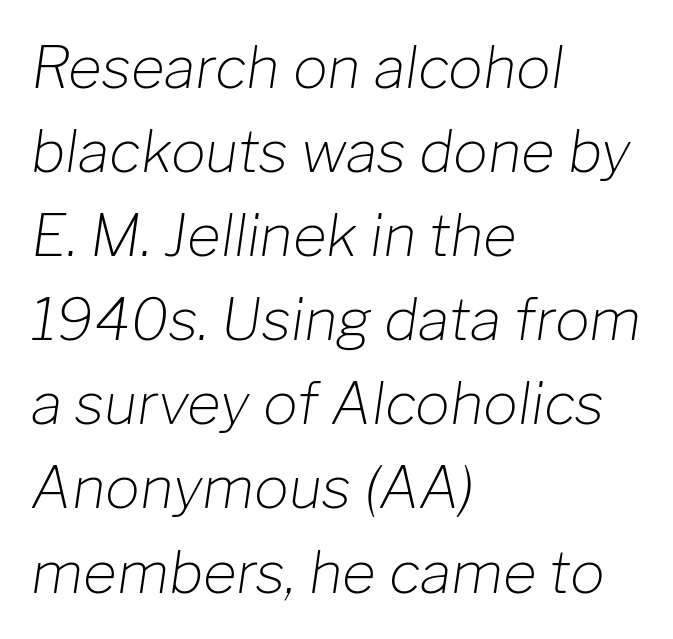
It's the slanting kind of type. The baseline area is clear. There is no visible air inserted between adjacent glyphs. If you drew a ruler down the left edge, every line would touch it. Each letter keeps its own natural width here, so spacing adapts to shape. The strokes are not fattened; the text isn't bold.
